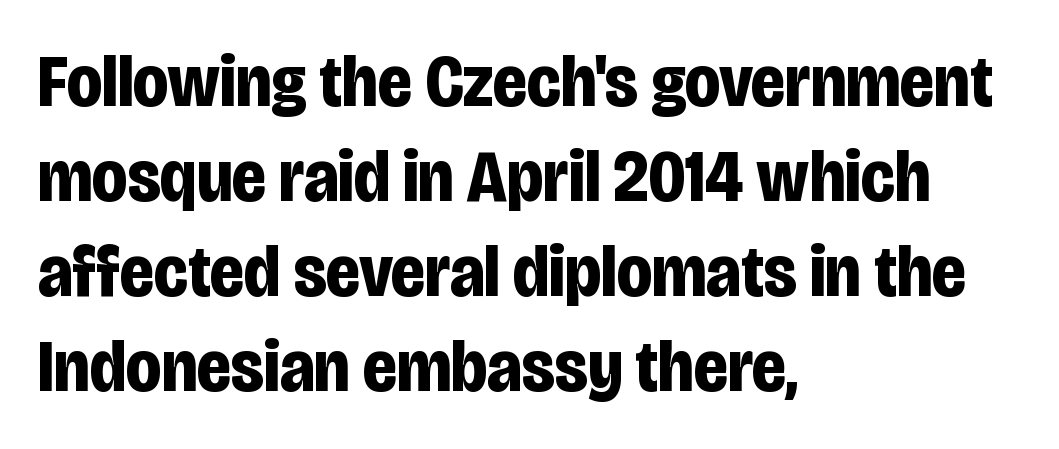
Q: Is the text bold? A: Yes.
Q: Is the text italic (slanted)? A: No, it is upright.
Q: Is the typeface a serif or a sans-serif typeface? A: Sans-serif.
Q: Is the text underlined? A: No.
Q: How is the paragraph aligned? A: Left-aligned.
Q: Is the spacing between letters normal or unusually wide? A: Normal.
Q: Is the spacing between lines tight, normal or loose? A: Normal.
Q: Width (condensed, normal, or wide)? A: Condensed.
Q: Stroke contrast? A: Low.
Q: x-height? A: Large.
Q: Monospaced? A: No.
